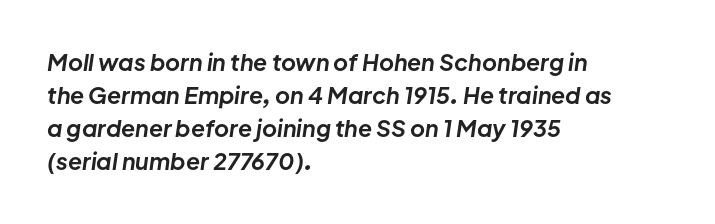
The image shows 23 px bold type, italic (leaning right); set left-aligned, normal line spacing (1.44x), normal letter spacing, not underlined.
